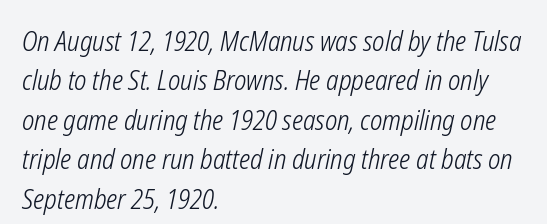
Just letters on the line, the space beneath them empty. The letterforms sit shoulder to shoulder at normal distance. The strokes are not fattened; the text isn't bold. Which margin do the lines hug? The left one — the right edge is uneven. The specimen reads as italic at a glance.
